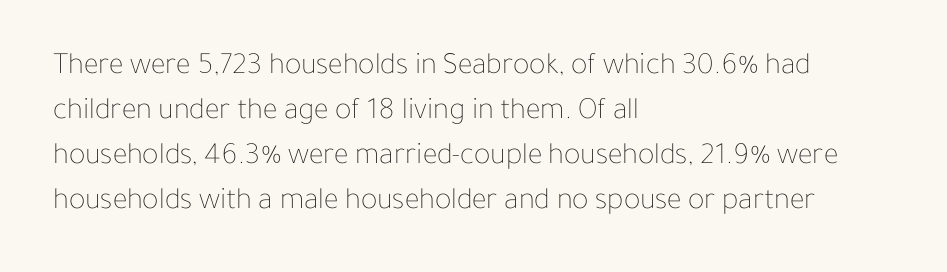
The type is set solid horizontally, with unmodified tracking. These lines are rendered in a variable-pitch font. Tall strokes in this sample are plumb rather than angled. The block of text has a typical density, with ordinary space between rows. The letters look calm and open, with moderate or lighter stems. Each line starts at the same left margin while the right side varies.
